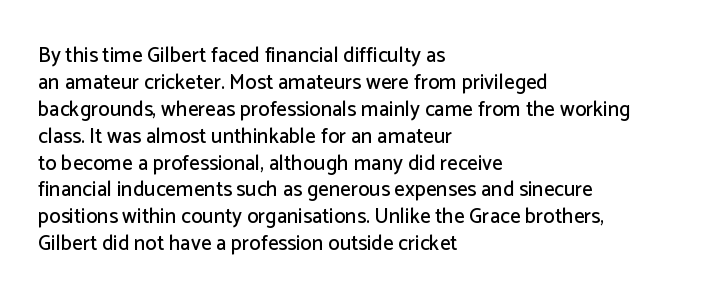
Q: Is the text italic (slanted)? A: No, it is upright.
Q: Is the text underlined? A: No.
Q: How is the paragraph aligned? A: Left-aligned.
Q: Is the spacing between letters normal or unusually wide? A: Normal.
Q: Is the spacing between lines tight, normal or loose? A: Normal.
